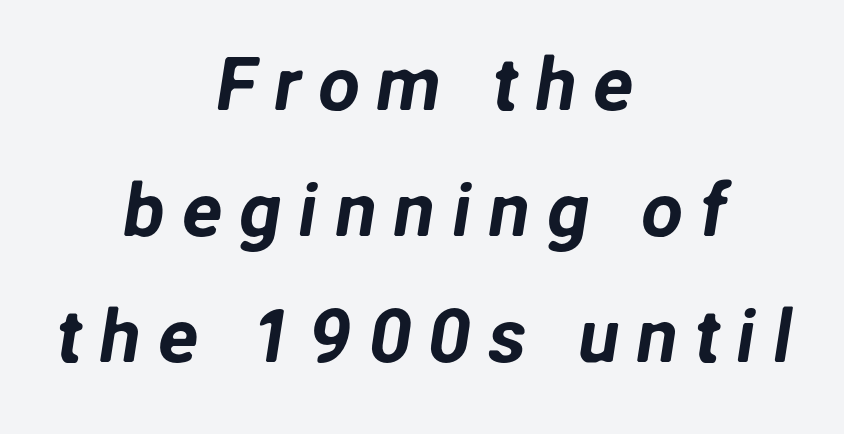
Type without underlining. This sample has the flowing, uneven cadence of proportional lettering. This rendering employs a face without finishing strokes, i.e., a sans-serif. Here the glyphs are tracked loosely, breaking word shapes into spaced letters. The rows are spaced the way most documents space them. Horizontally, the lines are justified to the midpoint only.
